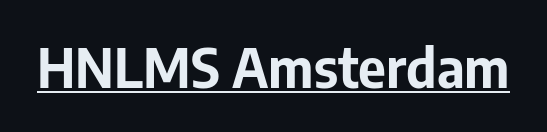
The image shows 54 px bold sans-serif type, upright; set normal letter spacing, underlined; low stroke contrast and a medium x-height.
